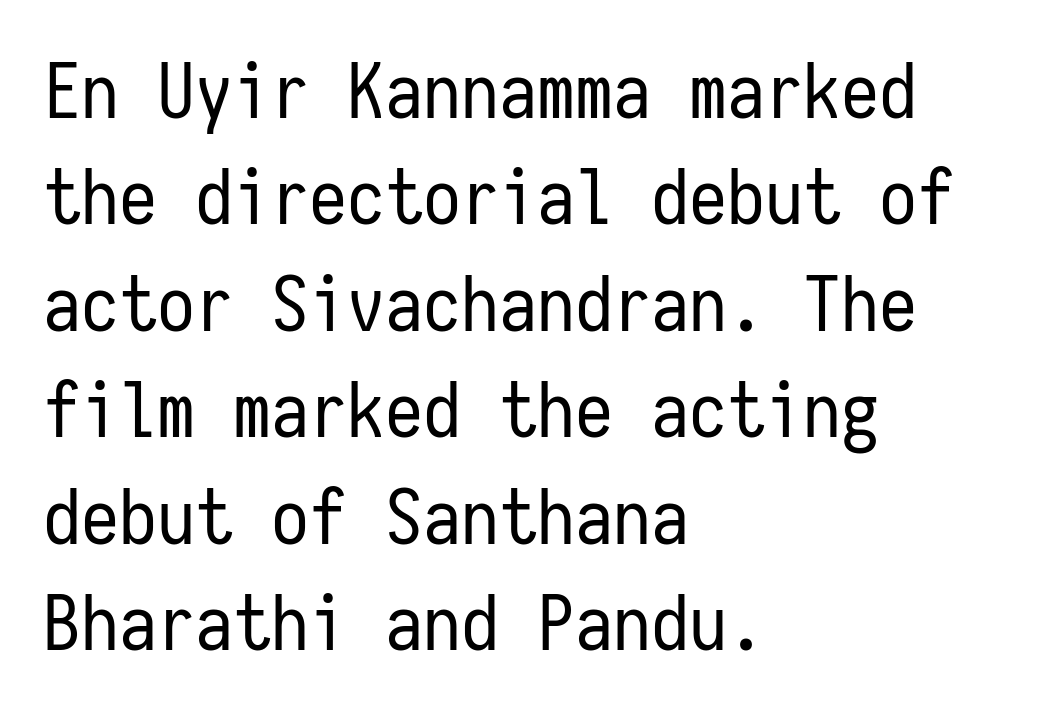
The image shows 76 px regular-weight, condensed sans-serif type, upright, monospaced; set left-aligned, normal line spacing (1.4x), normal letter spacing, not underlined; low stroke contrast and a medium x-height.
